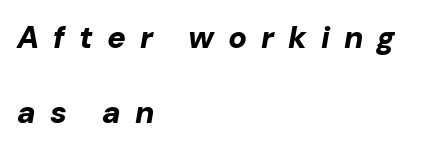
Any mark beneath the type? The region is blank. Compared with a centered layout, this one pins lines to the left instead. This rendering widens character spacing well past its baseline value. Is the type bold? Yes — the strokes are clearly thick and heavy. A typesetter would call this leading open, well beyond the default.
